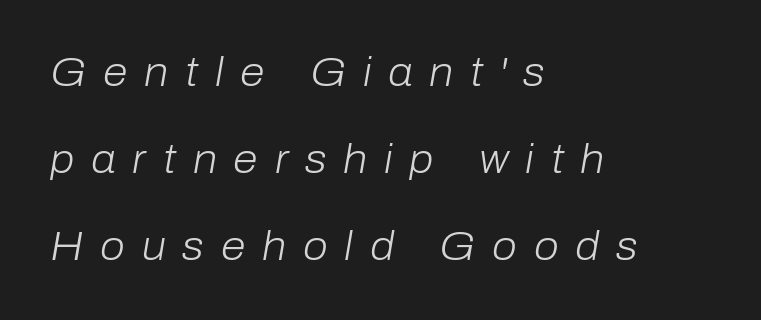
The image shows 40 px light type, italic (leaning right); set left-aligned, loose line spacing (2.18x), unusually wide letter spacing (+0.42 em), not underlined; low stroke contrast and a medium x-height.
